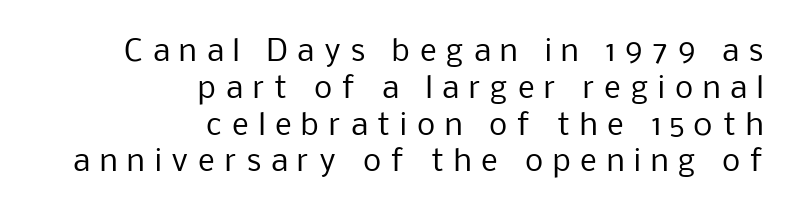
The image shows 29 px regular-weight sans-serif type, upright; set right-aligned, normal line spacing (1.27x), unusually wide letter spacing (+0.34 em), not underlined; low stroke contrast and a medium x-height.
